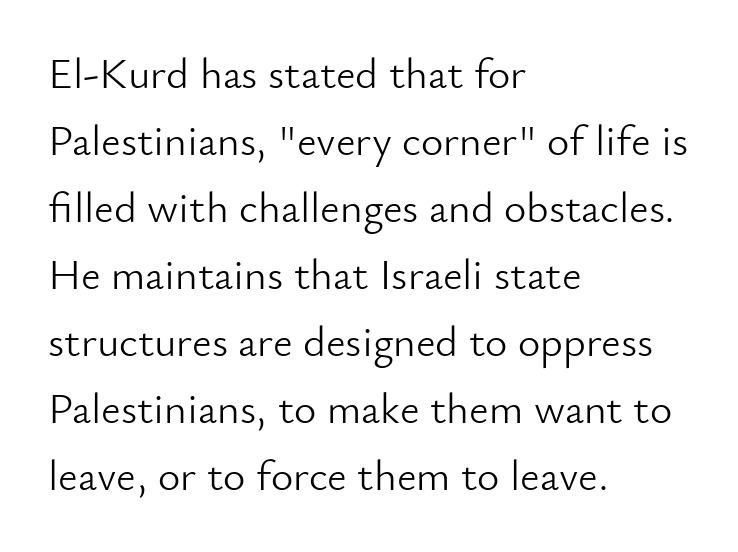
{"serif": "no", "italic": "no", "bold": "no", "weight": "light", "width": "normal", "stroke_contrast": "low", "x_height": "small", "monospaced": "no", "underline": "no", "align": "left", "line_spacing": "normal", "line_spacing_ratio": 1.56, "letter_spacing": "normal", "letter_spacing_em": 0.0, "glyph_px": 43}
